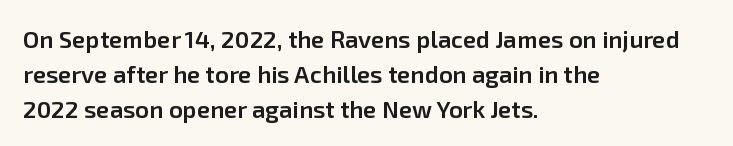
Notice how descenders clear the ascenders below comfortably — that's standard leading. It's the straight-up-and-down kind of type. Horizontally, the lines are justified to the leading edge only. Is the letter spacing exaggerated? No — it looks like the ordinary default. Semibold letterforms, between regular and bold.
